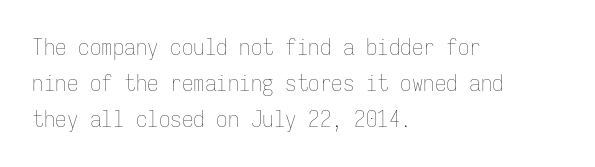
The image shows 23 px text type, upright; set left-aligned, normal line spacing (1.57x), normal letter spacing, not underlined.
